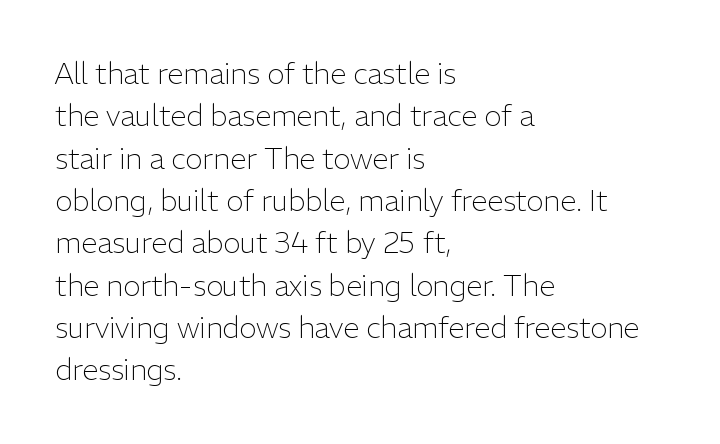
{"serif": "no", "italic": "no", "bold": "no", "weight": "light", "width": "normal", "stroke_contrast": "low", "x_height": "medium", "monospaced": "no", "underline": "no", "align": "left", "line_spacing": "normal", "line_spacing_ratio": 1.46, "letter_spacing": "normal", "letter_spacing_em": 0.0, "glyph_px": 29}
